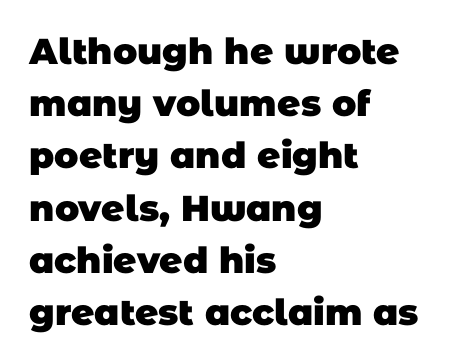
The image shows 36 px heavy sans-serif type; set left-aligned, normal line spacing (1.45x), normal letter spacing, not underlined; low stroke contrast and a large x-height.
